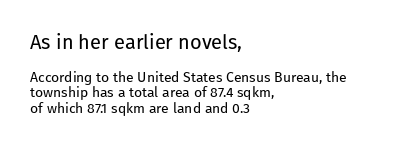
{"italic": "no", "bold": "no", "underline": "no", "align": "left", "line_spacing": "tight", "line_spacing_ratio": 1.1, "letter_spacing": "normal", "letter_spacing_em": 0.0, "larger_block": "first", "size_ratio": 1.43, "glyph_px": 20}
